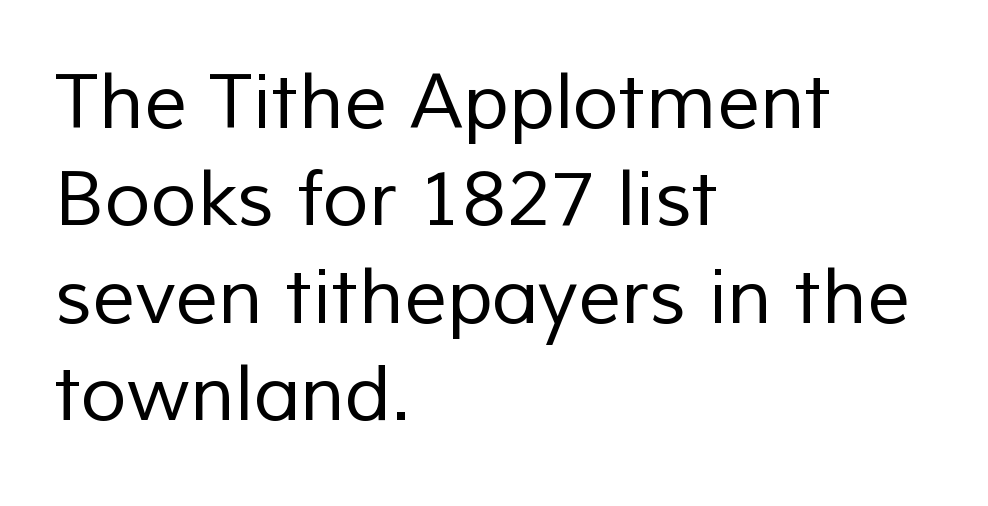
{"serif": "no", "bold": "no", "weight": "regular", "width": "normal", "stroke_contrast": "low", "x_height": "medium", "monospaced": "no", "underline": "no", "align": "left", "line_spacing": "normal", "line_spacing_ratio": 1.28, "letter_spacing": "normal", "letter_spacing_em": 0.0, "glyph_px": 76}
